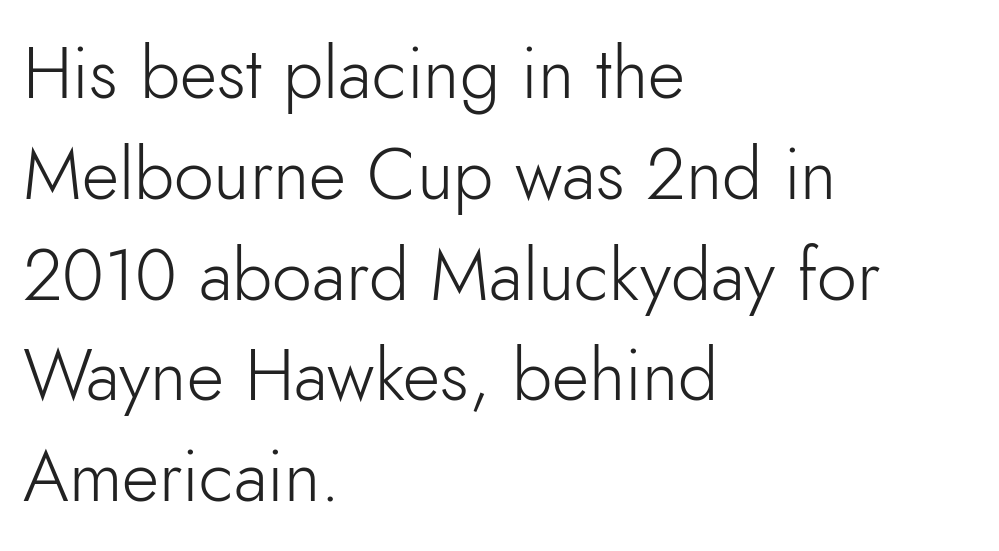
{"serif": "no", "italic": "no", "bold": "no", "weight": "light", "width": "normal", "stroke_contrast": "low", "x_height": "small", "monospaced": "no", "underline": "no", "align": "left", "line_spacing": "normal", "line_spacing_ratio": 1.4, "letter_spacing": "normal", "letter_spacing_em": 0.0, "glyph_px": 72}
